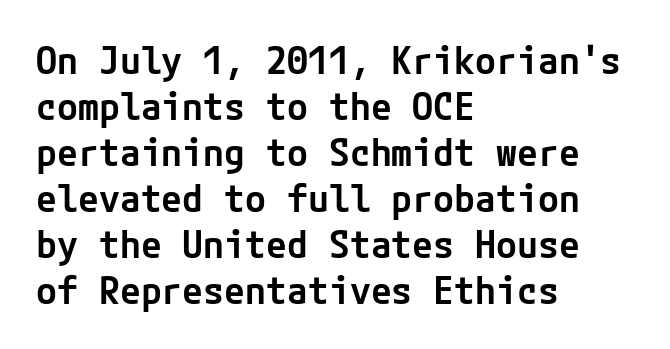
{"serif": "no", "italic": "no", "bold": "semi", "weight": "semibold", "width": "normal", "stroke_contrast": "low", "x_height": "medium", "underline": "no", "align": "left", "line_spacing_ratio": 1.21, "letter_spacing": "normal", "letter_spacing_em": 0.0, "glyph_px": 38}
